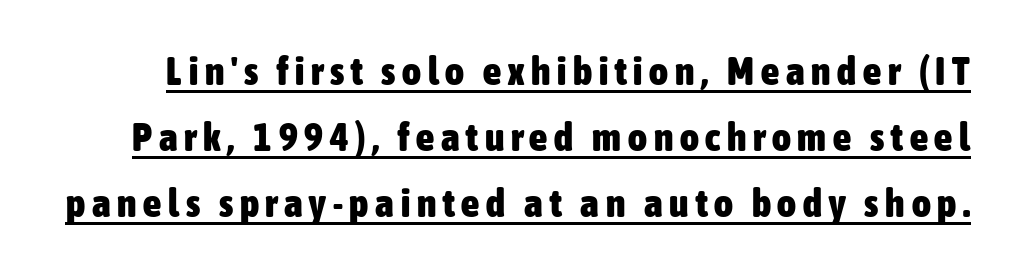
Q: Is the text bold? A: Yes.
Q: Is the text italic (slanted)? A: No, it is upright.
Q: Is the typeface a serif or a sans-serif typeface? A: Sans-serif.
Q: Is the text underlined? A: Yes.
Q: Is the spacing between lines tight, normal or loose? A: Normal.
Q: Width (condensed, normal, or wide)? A: Condensed.
Q: Stroke contrast? A: Low.
Q: x-height? A: Medium.
Q: Monospaced? A: No.
